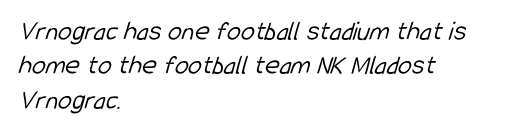
Line starts are locked; line ends wander. Counters stay open thanks to moderate or lighter strokes. Unlike a traditional serif, this face leaves its strokes unadorned. Descenders hang freely into open space. Letter spacing: default. Do the characters align in a grid? No, the font is proportional.
